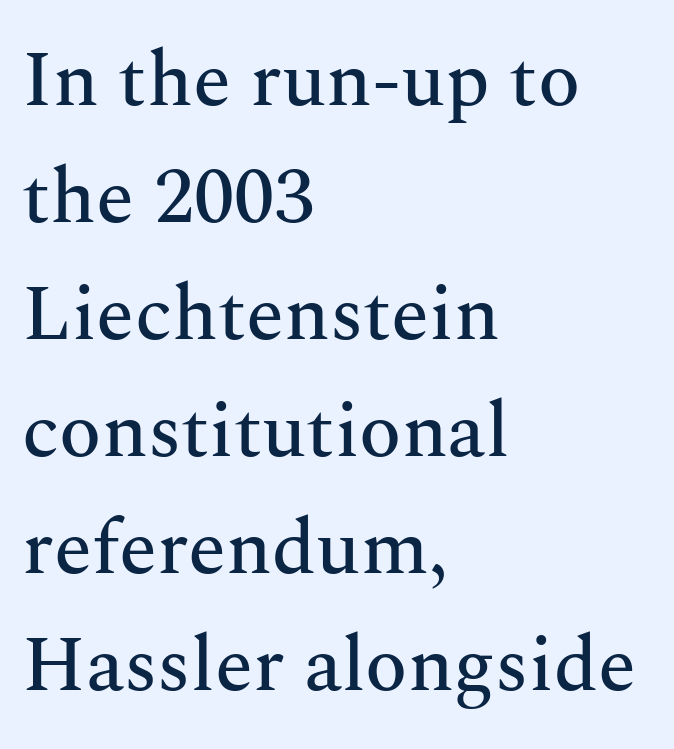
Q: Is the text italic (slanted)? A: No, it is upright.
Q: Is the typeface a serif or a sans-serif typeface? A: Serif.
Q: Is the text underlined? A: No.
Q: How is the paragraph aligned? A: Left-aligned.
Q: Is the spacing between letters normal or unusually wide? A: Normal.
Q: Is the spacing between lines tight, normal or loose? A: Normal.
Q: Width (condensed, normal, or wide)? A: Normal.
Q: Stroke contrast? A: Medium.
Q: x-height? A: Medium.
Q: Monospaced? A: No.
